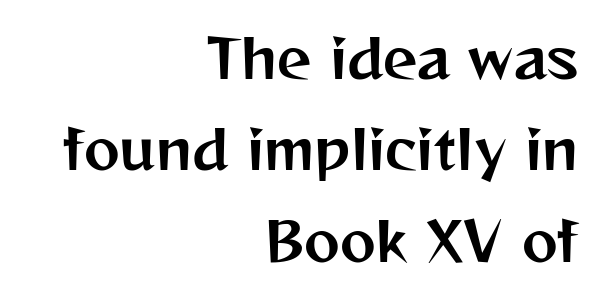
{"serif": "no", "italic": "no", "width": "normal", "stroke_contrast": "medium", "x_height": "medium", "monospaced": "no", "underline": "no", "align": "right", "line_spacing": "normal", "line_spacing_ratio": 1.69, "letter_spacing": "normal", "letter_spacing_em": 0.0, "glyph_px": 54}
